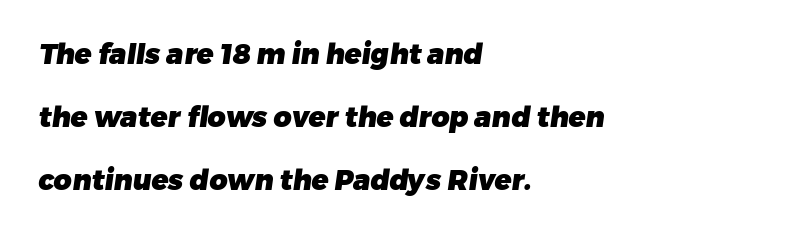
The image shows 28 px heavy sans-serif type; set left-aligned, loose line spacing (2.25x), normal letter spacing, not underlined; low stroke contrast and a medium x-height.
